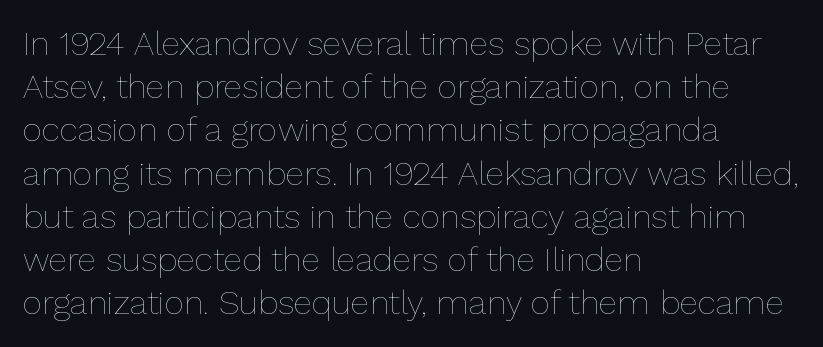
Summary of weight: not heavy and not bold. Italic? Not at all — the glyphs are vertical. Is this a fixed-width face? No — the glyphs have proportional, varying widths. The zone under the glyphs is completely vacant. The designer left line spacing at the default.
